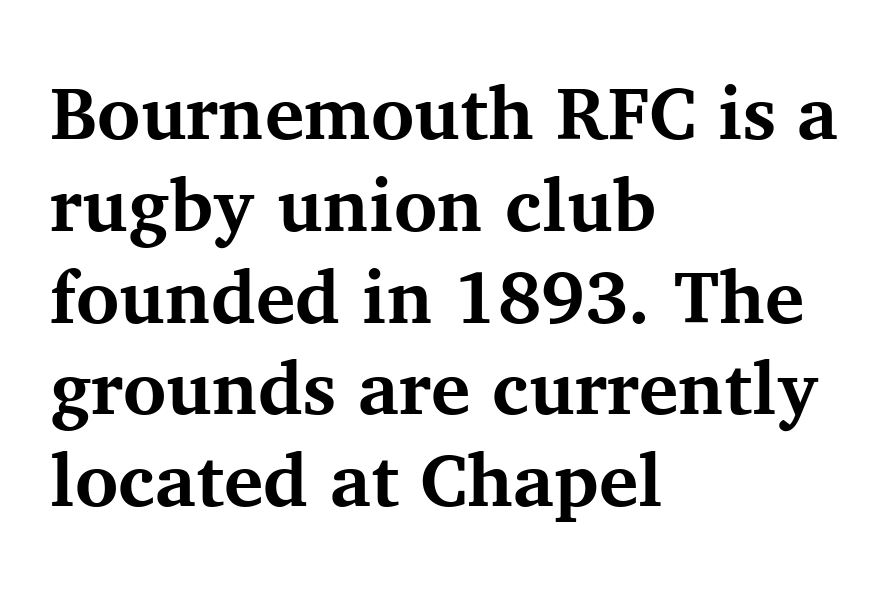
The image shows 74 px bold serif type, upright; set left-aligned, line spacing 1.24x, normal letter spacing, not underlined; medium stroke contrast and a medium x-height.
